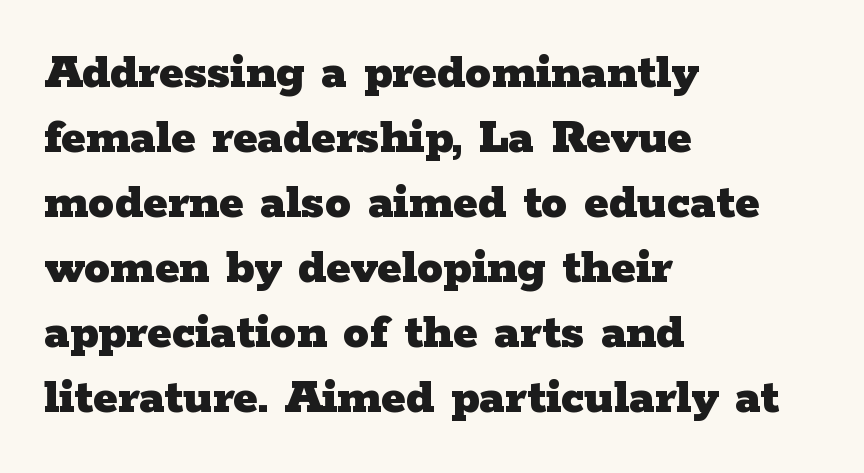
Q: Is the text bold? A: Yes.
Q: Is the text italic (slanted)? A: No, it is upright.
Q: Is the typeface a serif or a sans-serif typeface? A: Serif.
Q: Is the text underlined? A: No.
Q: How is the paragraph aligned? A: Left-aligned.
Q: Is the spacing between letters normal or unusually wide? A: Normal.
Q: Is the spacing between lines tight, normal or loose? A: Normal.
Q: Width (condensed, normal, or wide)? A: Wide.
Q: Stroke contrast? A: Low.
Q: x-height? A: Medium.
Q: Monospaced? A: No.
